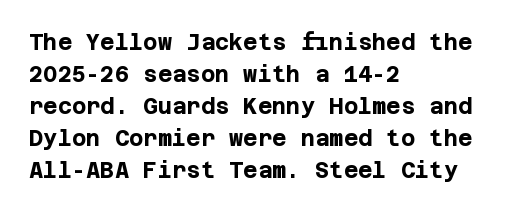
The image shows 22 px bold type, upright; set left-aligned, normal line spacing (1.46x), normal letter spacing, not underlined.
